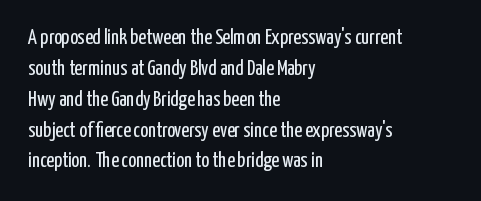
Q: Is the text bold? A: No.
Q: Is the text italic (slanted)? A: No, it is upright.
Q: Is the text underlined? A: No.
Q: How is the paragraph aligned? A: Left-aligned.
Q: Is the spacing between letters normal or unusually wide? A: Normal.
Q: Is the spacing between lines tight, normal or loose? A: Normal.
